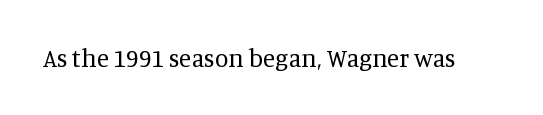
The rendering keeps characters at their native spacing. The font sits on the lighter half of the weight spectrum, regular included. Quick note: underline off. Is there any slant? The stems are plumb.
